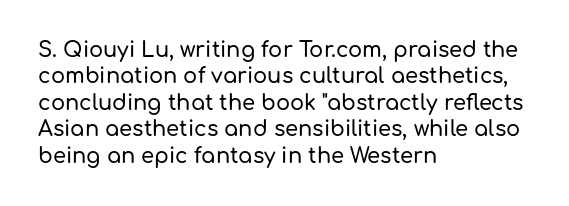
Is there much room between lines? A standard amount, neither cramped nor airy. The line texture is even and compact thanks to regular tracking. In terms of posture, this sample is upright. The paragraph has a hard left edge and a soft right edge. The strip under each line holds only bare page.
